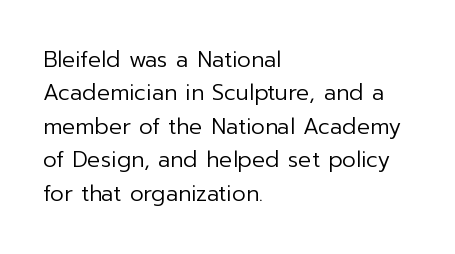
The image shows 22 px text type, upright; set left-aligned, normal line spacing (1.52x), normal letter spacing, not underlined.
